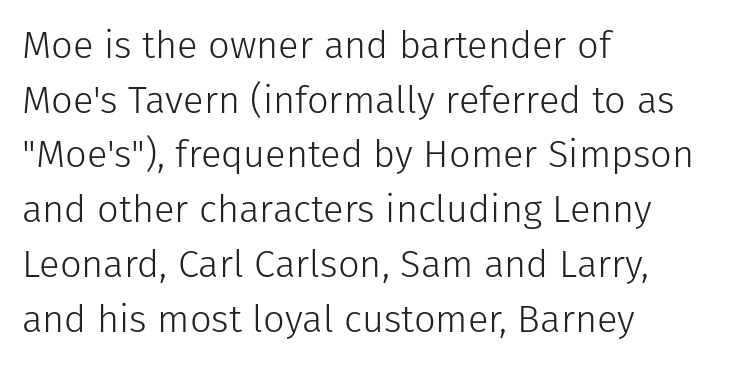
{"serif": "no", "italic": "no", "bold": "no", "weight": "light", "width": "normal", "stroke_contrast": "low", "x_height": "medium", "monospaced": "no", "underline": "no", "align": "left", "line_spacing": "normal", "line_spacing_ratio": 1.44, "letter_spacing": "normal", "letter_spacing_em": 0.0, "glyph_px": 38}
